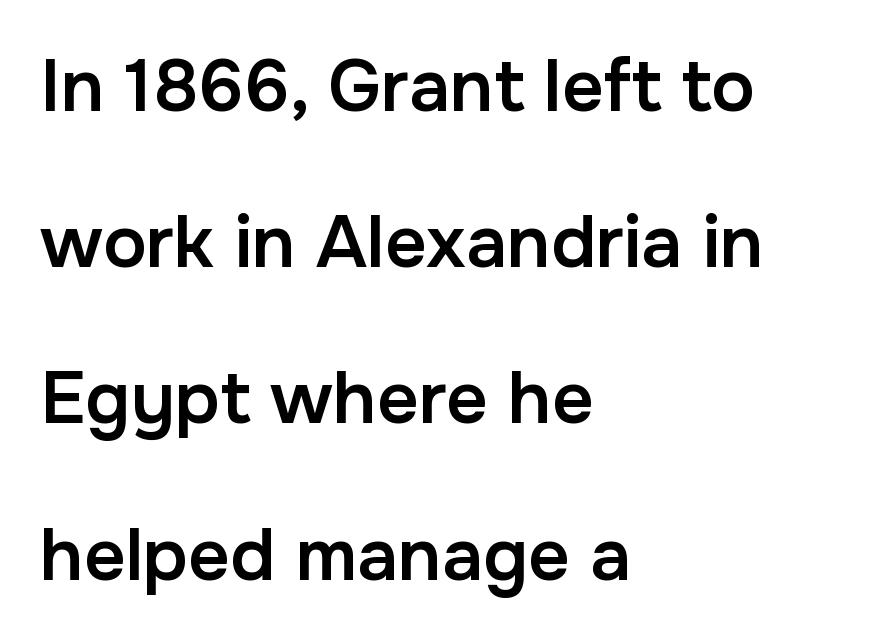
The image shows 73 px semibold sans-serif type, upright; set left-aligned, loose line spacing (2.14x), normal letter spacing, not underlined; low stroke contrast and a medium x-height.
